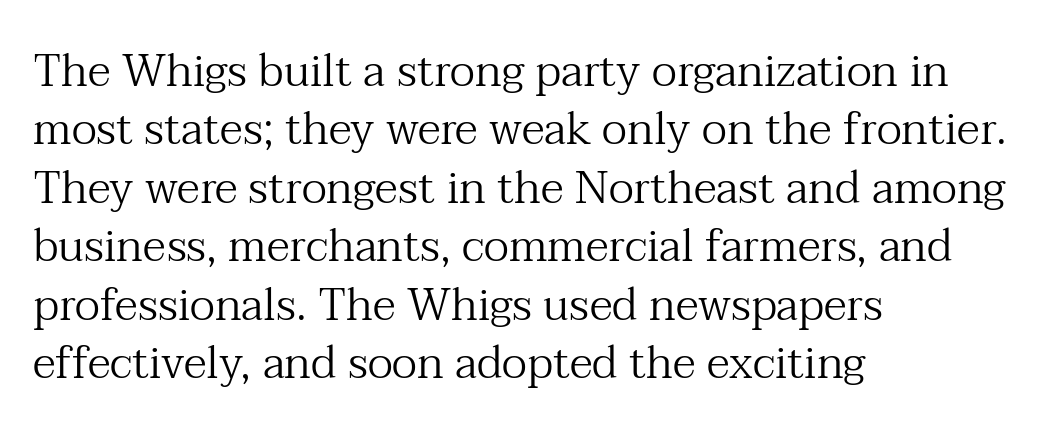
Compared with a centered layout, this one pins lines to the left instead. This block has exactly the height ordinary leading produces. Nobody drew a line under any word here. This reads as an unemphasized weight, regular at the heaviest. Serif or sans? Serif — the stroke terminals have little feet. Is this a fixed-width face? No — the glyphs have proportional, varying widths.
